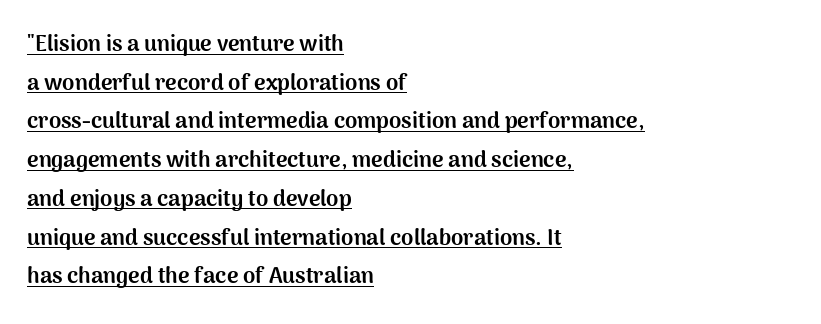
Q: Is the text bold? A: Yes.
Q: Is the text italic (slanted)? A: No, it is upright.
Q: Is the text underlined? A: Yes.
Q: How is the paragraph aligned? A: Left-aligned.
Q: Is the spacing between letters normal or unusually wide? A: Normal.
